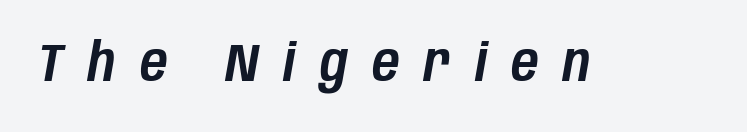
Q: Is the text italic (slanted)? A: Yes, it leans right by about 10 degrees.
Q: Is the text underlined? A: No.
Q: Is the spacing between letters normal or unusually wide? A: Unusually wide.
Q: Width (condensed, normal, or wide)? A: Condensed.
Q: Stroke contrast? A: Low.
Q: x-height? A: Large.
Q: Monospaced? A: No.
